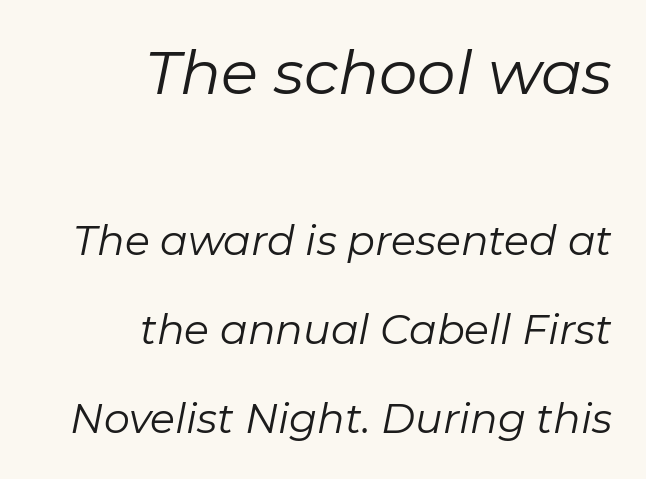
{"italic": "yes", "lean": "right", "slant_degrees": 11, "bold": "no", "weight": "regular", "width": "normal", "stroke_contrast": "low", "x_height": "medium", "monospaced": "no", "underline": "no", "align": "right", "line_spacing": "loose", "line_spacing_ratio": 2.17, "letter_spacing": "normal", "letter_spacing_em": 0.0, "larger_block": "first", "size_ratio": 1.49, "glyph_px": 61}
